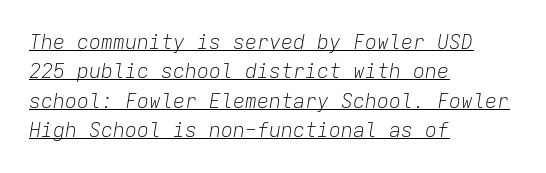
Q: Is the text bold? A: No.
Q: Is the text italic (slanted)? A: Yes, it leans right by about 9 degrees.
Q: Is the text underlined? A: Yes.
Q: How is the paragraph aligned? A: Left-aligned.
Q: Is the spacing between letters normal or unusually wide? A: Normal.
Q: Is the spacing between lines tight, normal or loose? A: Normal.
